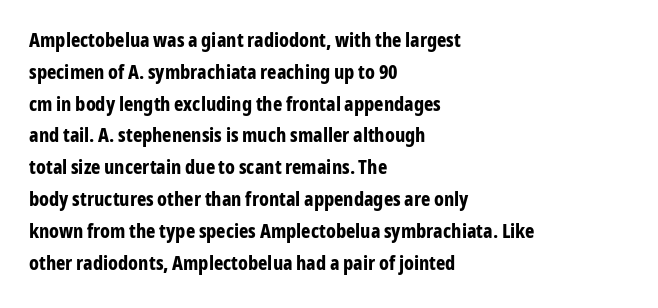
The image shows 20 px bold type, upright; set left-aligned, normal line spacing (1.59x), normal letter spacing, not underlined.
